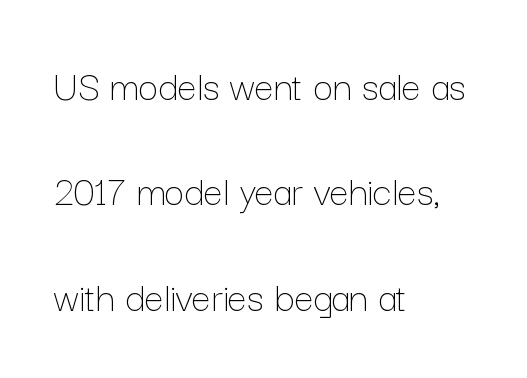
{"italic": "no", "bold": "no", "weight": "thin", "width": "normal", "stroke_contrast": "low", "x_height": "medium", "monospaced": "no", "underline": "no", "align": "left", "line_spacing": "loose", "line_spacing_ratio": 2.45, "letter_spacing": "normal", "letter_spacing_em": 0.0, "glyph_px": 43}
